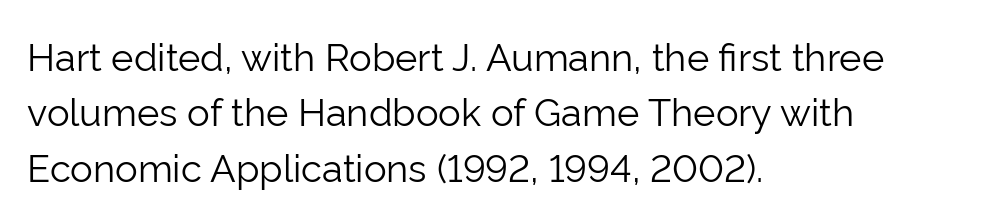
Character widths vary here, with narrow letters taking less room than wide ones. A light-to-regular cut is what we see here. Classification — sans serif. A typesetter would mark this as roman, not italic. The lines are quadded left. Underlining? Definitely not there.
